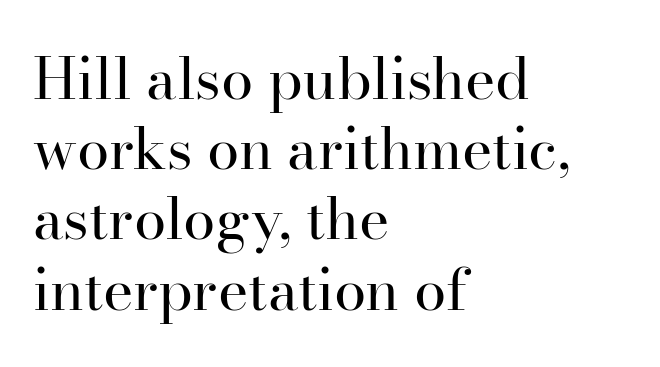
Q: Is the text bold? A: No.
Q: Is the text italic (slanted)? A: No, it is upright.
Q: Is the typeface a serif or a sans-serif typeface? A: Serif.
Q: Is the text underlined? A: No.
Q: How is the paragraph aligned? A: Left-aligned.
Q: Is the spacing between letters normal or unusually wide? A: Normal.
Q: Width (condensed, normal, or wide)? A: Normal.
Q: Stroke contrast? A: High.
Q: x-height? A: Small.
Q: Monospaced? A: No.
